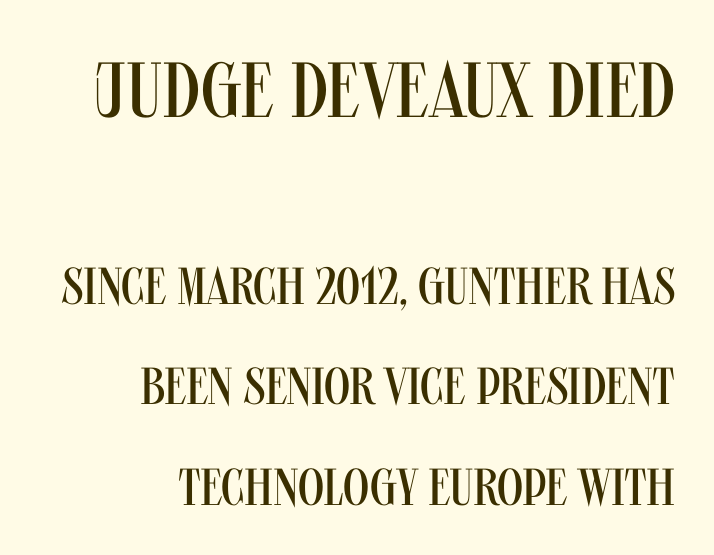
A roman cut, with each character standing at attention. Nobody touched the tracking dial on this one. The composition opens big and finishes small. The lines in this sample share a right terminus and differ only in where they begin. Type without underlining.
